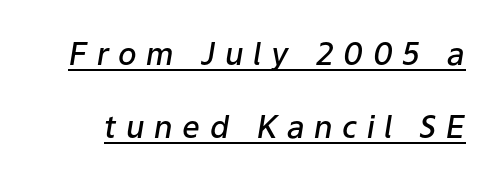
{"italic": "yes", "lean": "right", "slant_degrees": 9, "bold": "semi", "weight": "semibold", "width": "normal", "stroke_contrast": "low", "x_height": "medium", "monospaced": "no", "underline": "yes", "line_spacing": "loose", "line_spacing_ratio": 2.35, "letter_spacing": "wide", "letter_spacing_em": 0.31, "glyph_px": 31}
